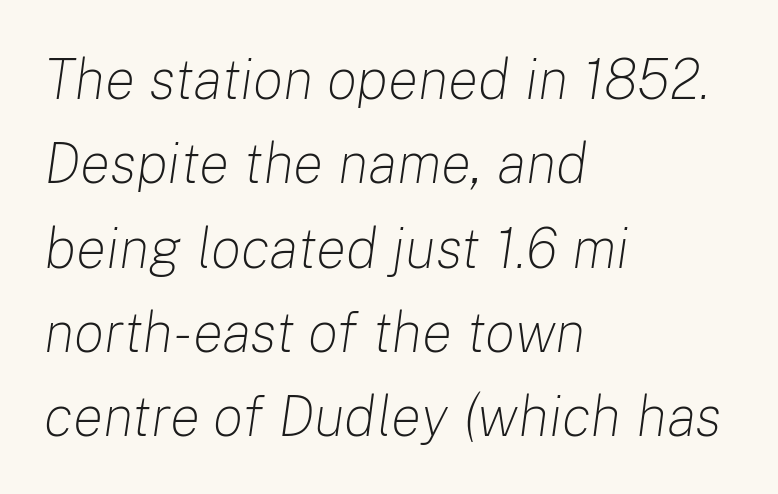
Caption: face not bold, strokes unweighted. Characters are canted at an angle relative to the baseline's perpendicular. Honestly, the row spacing looks completely unremarkable. The string is rendered with underlining switched off. Short note: letters normally spaced.
